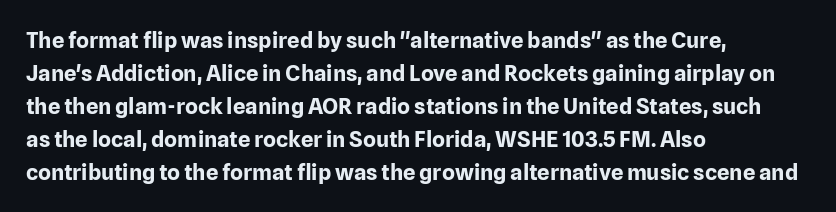
You'd pick this weight for a headline — it's a proper bold. The lettering holds an erect, upright posture throughout. Glance below the letters and you will spot only blank space. Layout note: lines flush left. Characters follow at the spacing the type designer built in. These lines sit exactly where default settings would place them.
